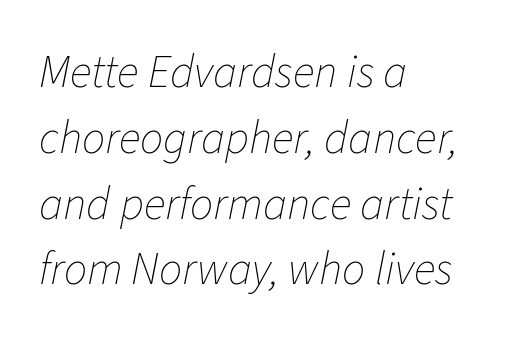
The image shows 46 px thin type, italic (leaning right); set left-aligned, normal line spacing (1.43x), normal letter spacing, not underlined; low stroke contrast and a medium x-height.
